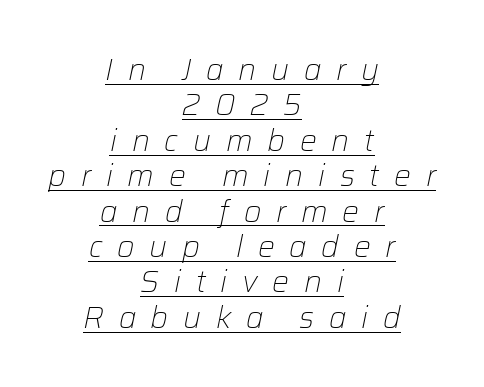
Q: Is the text bold? A: No.
Q: Is the text italic (slanted)? A: Yes, it leans right by about 12 degrees.
Q: Is the text underlined? A: Yes.
Q: How is the paragraph aligned? A: Centered.
Q: Is the spacing between letters normal or unusually wide? A: Unusually wide.
Q: Width (condensed, normal, or wide)? A: Normal.
Q: Stroke contrast? A: Low.
Q: x-height? A: Medium.
Q: Monospaced? A: No.
